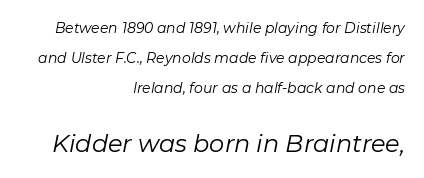
Q: Is the text bold? A: No.
Q: Is the text italic (slanted)? A: Yes, it leans right by about 11 degrees.
Q: Is the text underlined? A: No.
Q: How is the paragraph aligned? A: Right-aligned.
Q: Is the spacing between letters normal or unusually wide? A: Normal.
Q: Is the spacing between lines tight, normal or loose? A: Loose.
Q: Which block of text is set in a larger size, the first (top) or the second (bottom)? A: The second (bottom) one.
